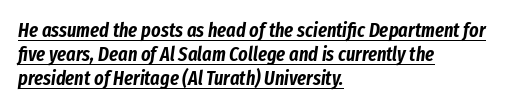
Q: Is the text italic (slanted)? A: Yes, it leans right by about 8 degrees.
Q: Is the text underlined? A: Yes.
Q: How is the paragraph aligned? A: Left-aligned.
Q: Is the spacing between letters normal or unusually wide? A: Normal.
